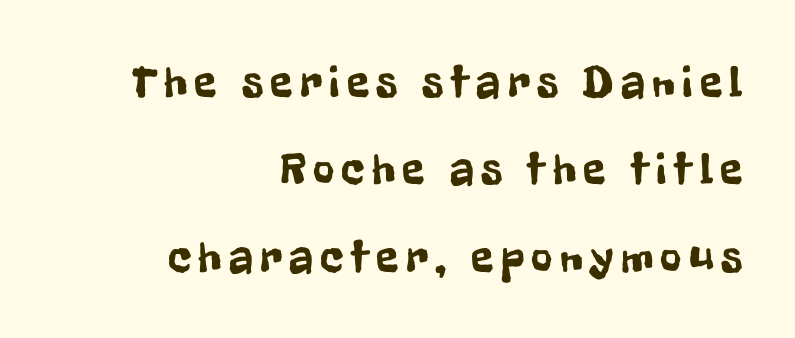
{"serif": "no", "italic": "no", "width": "condensed", "stroke_contrast": "low", "x_height": "medium", "monospaced": "no", "underline": "no", "align": "right", "line_spacing": "loose", "line_spacing_ratio": 1.9, "glyph_px": 46}
